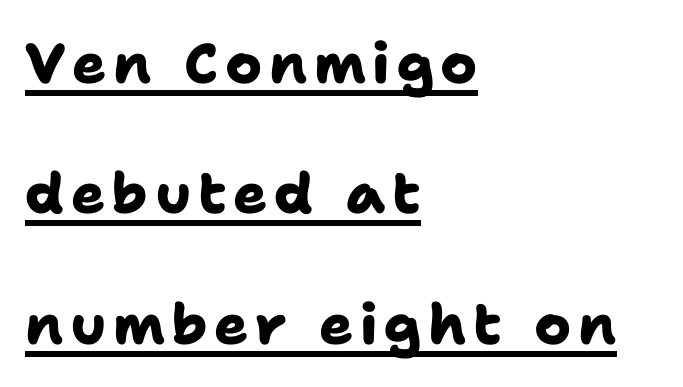
{"serif": "no", "bold": "yes", "weight": "heavy", "width": "normal", "stroke_contrast": "low", "x_height": "medium", "monospaced": "no", "underline": "yes", "align": "left", "line_spacing": "loose", "line_spacing_ratio": 2.33, "glyph_px": 56}
